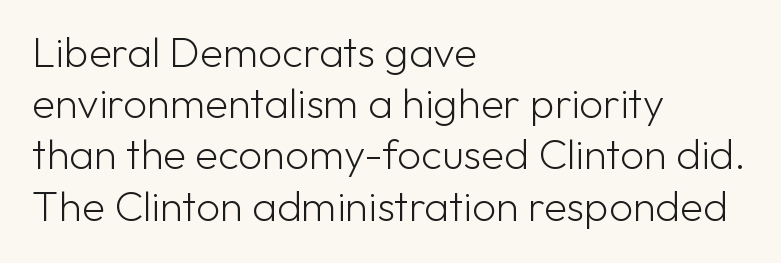
The image shows 42 px light sans-serif type, upright; set left-aligned, line spacing 1.22x, normal letter spacing, not underlined; low stroke contrast and a medium x-height.
